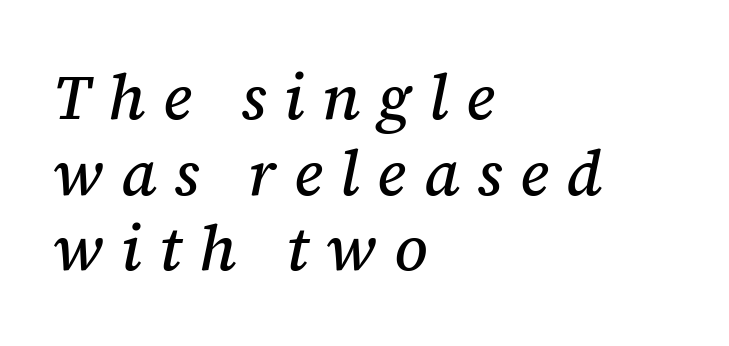
Q: Is the text italic (slanted)? A: Yes, it leans right by about 12 degrees.
Q: Is the typeface a serif or a sans-serif typeface? A: Serif.
Q: Is the text underlined? A: No.
Q: How is the paragraph aligned? A: Left-aligned.
Q: Is the spacing between letters normal or unusually wide? A: Unusually wide.
Q: Width (condensed, normal, or wide)? A: Normal.
Q: Stroke contrast? A: Medium.
Q: x-height? A: Medium.
Q: Monospaced? A: No.
